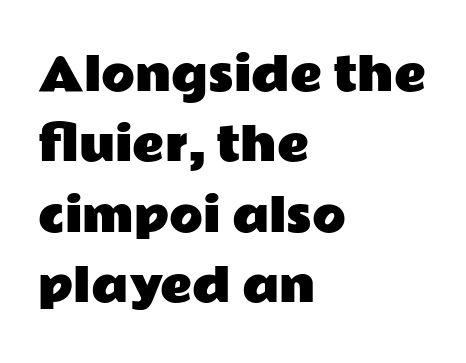
Q: Is the text italic (slanted)? A: No, it is upright.
Q: Is the typeface a serif or a sans-serif typeface? A: Sans-serif.
Q: Is the text underlined? A: No.
Q: How is the paragraph aligned? A: Left-aligned.
Q: Is the spacing between letters normal or unusually wide? A: Normal.
Q: Is the spacing between lines tight, normal or loose? A: Normal.
Q: Width (condensed, normal, or wide)? A: Wide.
Q: Stroke contrast? A: Low.
Q: x-height? A: Medium.
Q: Monospaced? A: No.
